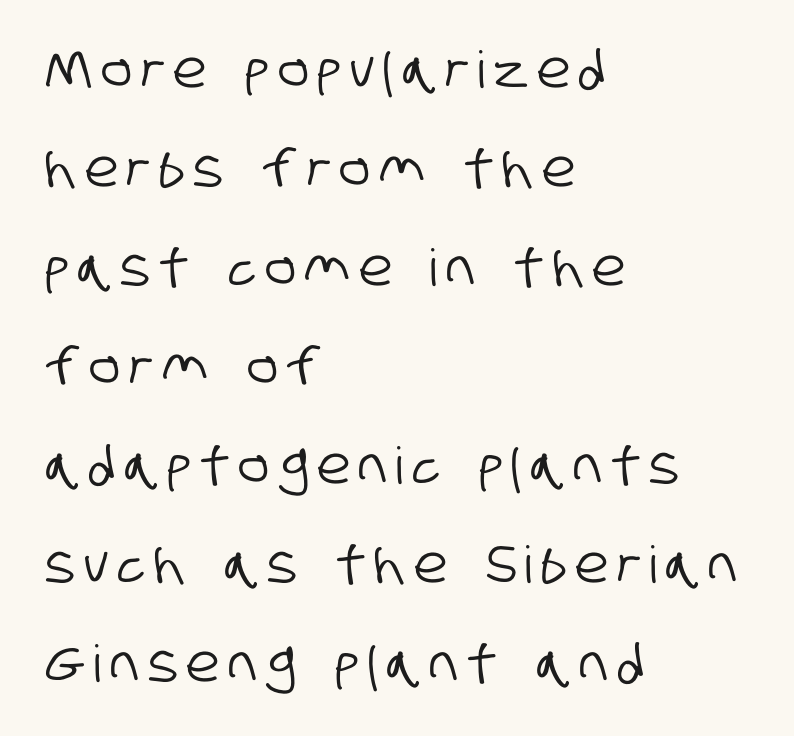
Q: Is the typeface a serif or a sans-serif typeface? A: Sans-serif.
Q: Is the text underlined? A: No.
Q: How is the paragraph aligned? A: Left-aligned.
Q: Is the spacing between lines tight, normal or loose? A: Loose.
Q: Width (condensed, normal, or wide)? A: Condensed.
Q: Stroke contrast? A: Low.
Q: x-height? A: Large.
Q: Monospaced? A: No.
